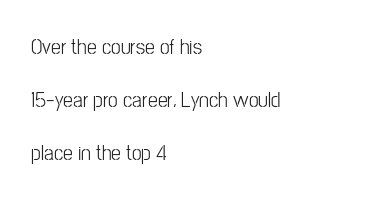
Q: Is the text bold? A: No.
Q: Is the text italic (slanted)? A: No, it is upright.
Q: Is the text underlined? A: No.
Q: How is the paragraph aligned? A: Left-aligned.
Q: Is the spacing between letters normal or unusually wide? A: Normal.
Q: Is the spacing between lines tight, normal or loose? A: Loose.
